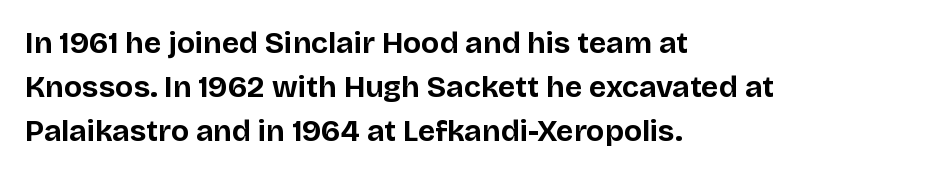
The image shows 30 px bold sans-serif type, upright; set left-aligned, normal line spacing (1.46x), normal letter spacing, not underlined; low stroke contrast and a large x-height.
